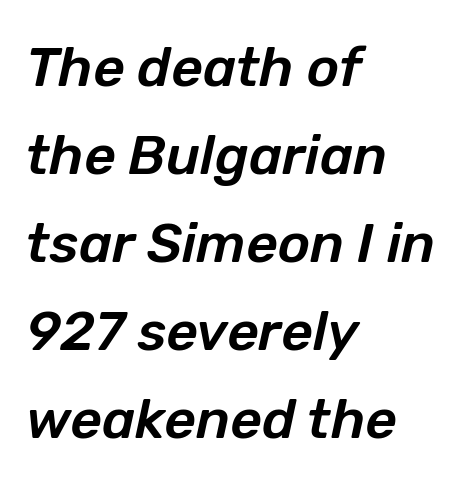
The image shows 55 px text type, italic (leaning right); set left-aligned, normal line spacing (1.6x), normal letter spacing, not underlined; low stroke contrast and a medium x-height.
